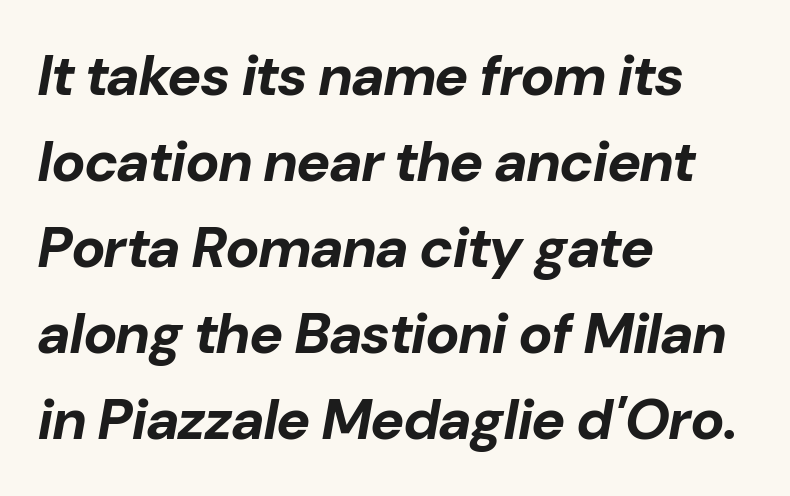
{"italic": "yes", "lean": "right", "slant_degrees": 10, "bold": "yes", "weight": "bold", "width": "normal", "stroke_contrast": "low", "x_height": "medium", "monospaced": "no", "underline": "no", "align": "left", "line_spacing": "normal", "line_spacing_ratio": 1.51, "letter_spacing": "normal", "letter_spacing_em": 0.0, "glyph_px": 57}
